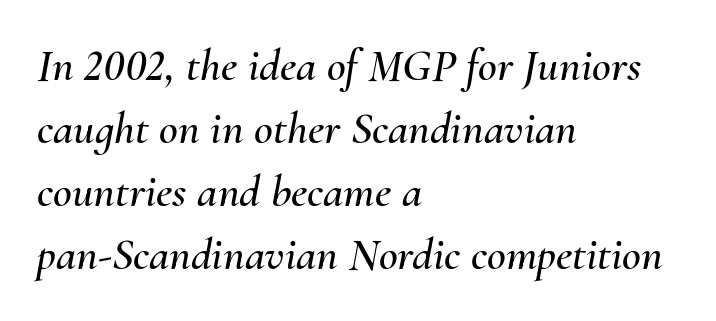
Q: Is the text italic (slanted)? A: Yes, it leans right by about 10 degrees.
Q: Is the text underlined? A: No.
Q: How is the paragraph aligned? A: Left-aligned.
Q: Is the spacing between letters normal or unusually wide? A: Normal.
Q: Is the spacing between lines tight, normal or loose? A: Normal.
Q: Width (condensed, normal, or wide)? A: Normal.
Q: Stroke contrast? A: Medium.
Q: x-height? A: Small.
Q: Monospaced? A: No.
